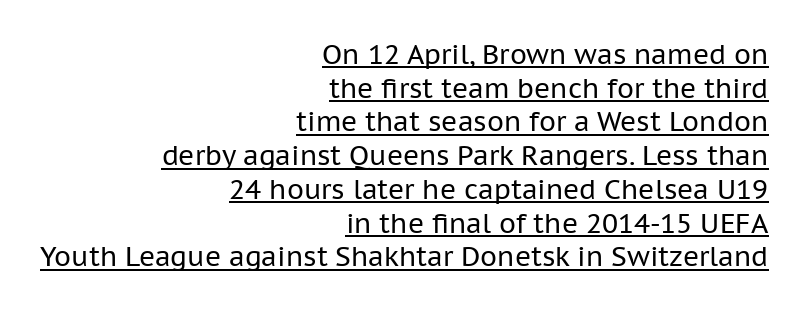
{"italic": "no", "bold": "no", "underline": "yes", "align": "right", "line_spacing": "normal", "line_spacing_ratio": 1.25, "letter_spacing": "normal", "letter_spacing_em": 0.0, "glyph_px": 27}
